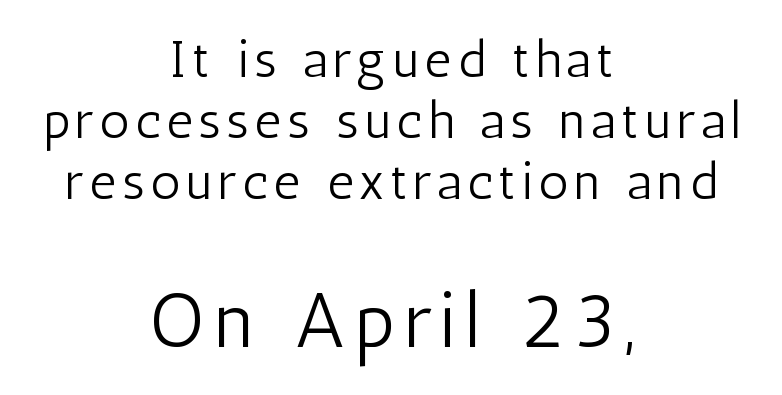
Q: Is the text bold? A: No.
Q: Is the text italic (slanted)? A: No, it is upright.
Q: Is the typeface a serif or a sans-serif typeface? A: Sans-serif.
Q: Is the text underlined? A: No.
Q: How is the paragraph aligned? A: Centered.
Q: Which block of text is set in a larger size, the first (top) or the second (bottom)? A: The second (bottom) one.
Q: Width (condensed, normal, or wide)? A: Condensed.
Q: Stroke contrast? A: Low.
Q: x-height? A: Medium.
Q: Monospaced? A: No.
